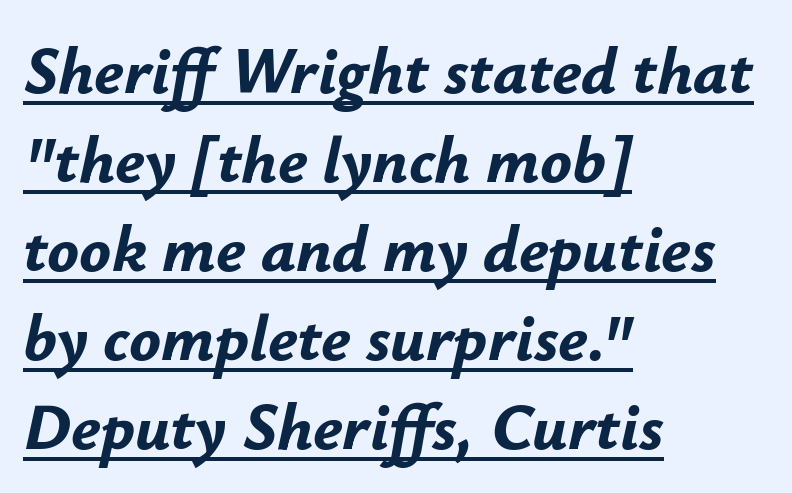
Q: Is the text bold? A: Yes.
Q: Is the text italic (slanted)? A: Yes, it leans right by about 12 degrees.
Q: Is the text underlined? A: Yes.
Q: How is the paragraph aligned? A: Left-aligned.
Q: Is the spacing between letters normal or unusually wide? A: Normal.
Q: Is the spacing between lines tight, normal or loose? A: Normal.
Q: Width (condensed, normal, or wide)? A: Normal.
Q: Stroke contrast? A: Low.
Q: x-height? A: Small.
Q: Monospaced? A: No.
